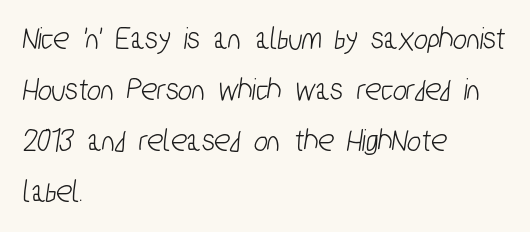
Q: Is the typeface a serif or a sans-serif typeface? A: Sans-serif.
Q: Is the text underlined? A: No.
Q: How is the paragraph aligned? A: Left-aligned.
Q: Is the spacing between letters normal or unusually wide? A: Normal.
Q: Is the spacing between lines tight, normal or loose? A: Normal.
Q: Width (condensed, normal, or wide)? A: Condensed.
Q: Stroke contrast? A: Low.
Q: x-height? A: Medium.
Q: Monospaced? A: No.
